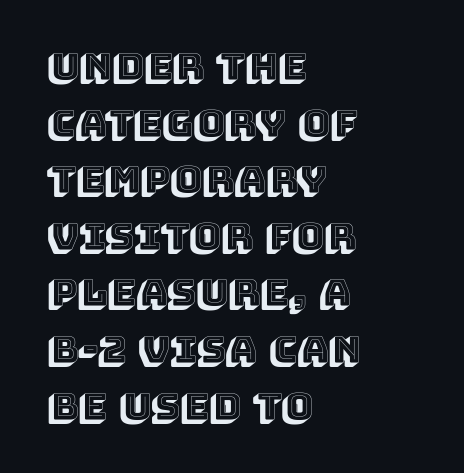
The image shows 38 px text type, upright; set left-aligned, normal line spacing (1.49x), normal letter spacing, not underlined; a large x-height.
